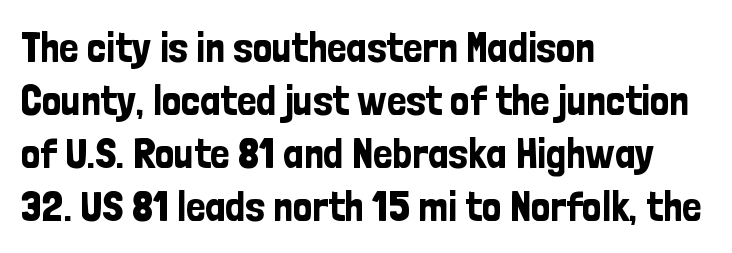
{"serif": "no", "italic": "no", "width": "condensed", "stroke_contrast": "low", "x_height": "medium", "monospaced": "no", "underline": "no", "align": "left", "line_spacing_ratio": 1.23, "letter_spacing": "normal", "letter_spacing_em": 0.0, "glyph_px": 43}
